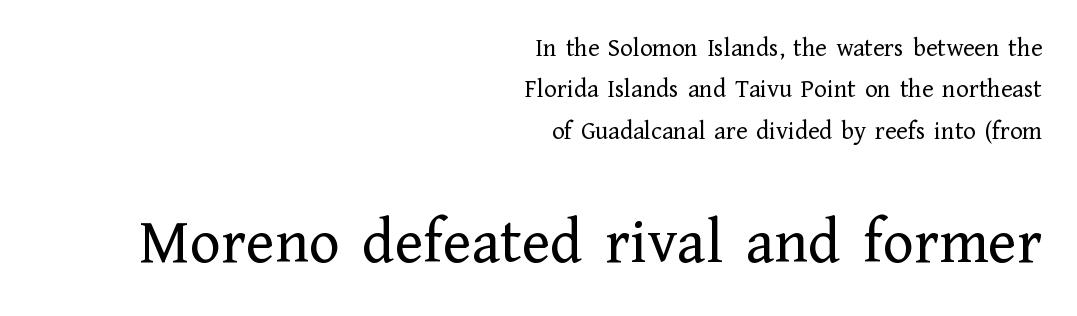
{"serif": "yes", "italic": "no", "bold": "no", "weight": "regular", "width": "normal", "stroke_contrast": "low", "x_height": "medium", "monospaced": "no", "underline": "no", "align": "right", "line_spacing": "normal", "line_spacing_ratio": 1.59, "letter_spacing": "normal", "letter_spacing_em": 0.0, "larger_block": "second", "size_ratio": 2.5, "glyph_px": 65}
